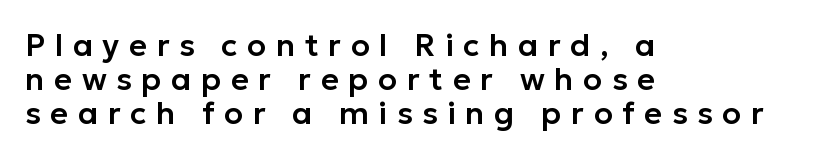
Q: Is the text italic (slanted)? A: No, it is upright.
Q: Is the typeface a serif or a sans-serif typeface? A: Sans-serif.
Q: Is the text underlined? A: No.
Q: How is the paragraph aligned? A: Left-aligned.
Q: Is the spacing between letters normal or unusually wide? A: Unusually wide.
Q: Is the spacing between lines tight, normal or loose? A: Tight.
Q: Width (condensed, normal, or wide)? A: Normal.
Q: Stroke contrast? A: Low.
Q: x-height? A: Medium.
Q: Monospaced? A: No.
